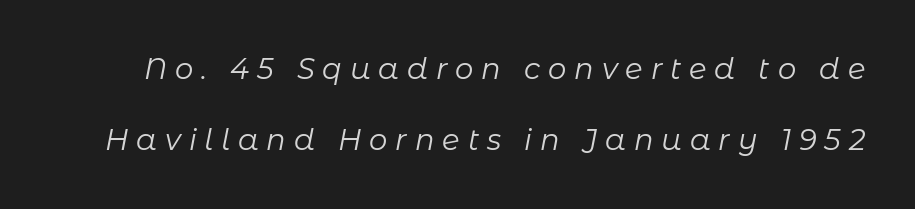
{"italic": "yes", "lean": "right", "slant_degrees": 11, "bold": "no", "weight": "regular", "width": "normal", "stroke_contrast": "low", "x_height": "medium", "monospaced": "no", "underline": "no", "line_spacing": "loose", "line_spacing_ratio": 2.45, "letter_spacing": "wide", "letter_spacing_em": 0.27, "glyph_px": 29}
